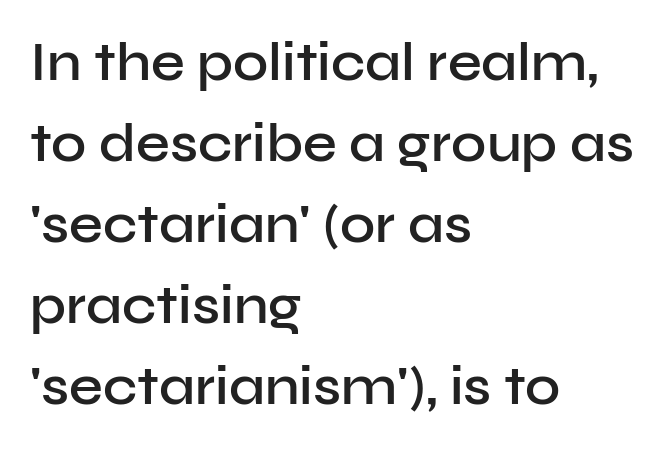
{"serif": "no", "italic": "no", "bold": "semi", "weight": "semibold", "width": "normal", "stroke_contrast": "low", "x_height": "medium", "monospaced": "no", "underline": "no", "align": "left", "line_spacing": "normal", "line_spacing_ratio": 1.5, "letter_spacing": "normal", "letter_spacing_em": 0.0, "glyph_px": 54}
